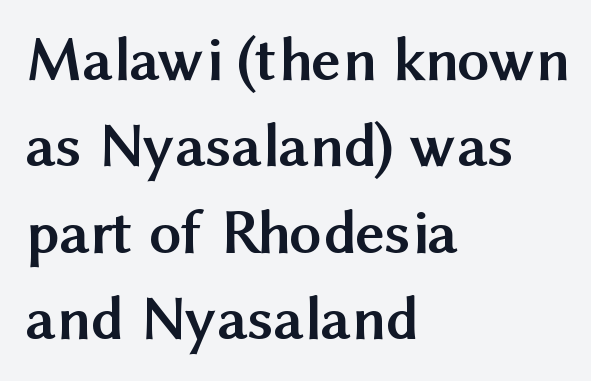
{"serif": "no", "italic": "no", "bold": "yes", "weight": "semibold", "width": "normal", "stroke_contrast": "medium", "x_height": "medium", "monospaced": "no", "underline": "no", "align": "left", "line_spacing": "normal", "line_spacing_ratio": 1.35, "letter_spacing": "normal", "letter_spacing_em": 0.0, "glyph_px": 64}
